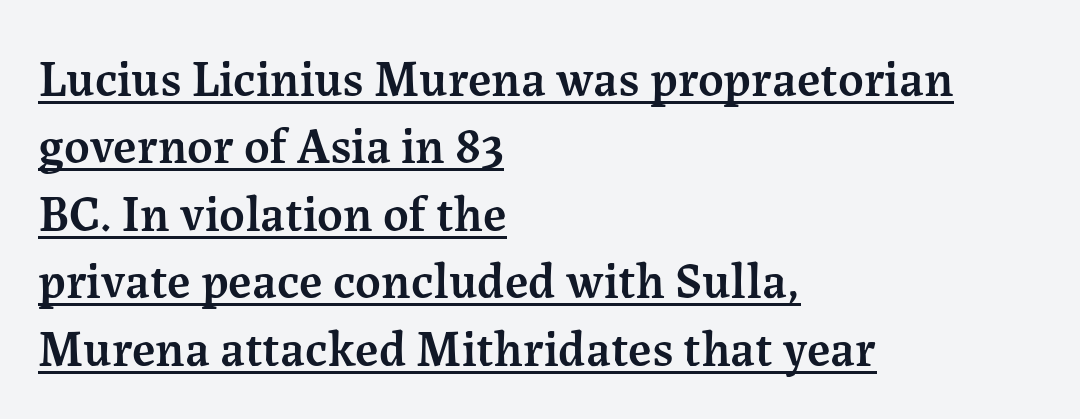
The image shows 50 px semibold serif type, upright; set left-aligned, normal line spacing (1.35x), normal letter spacing, underlined; medium stroke contrast and a medium x-height.
